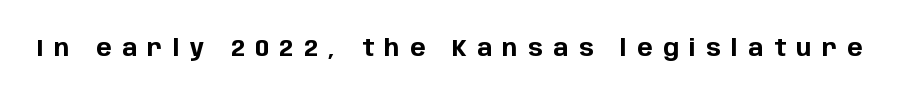
The image shows 23 px bold type, upright; set unusually wide letter spacing (+0.45 em), not underlined.
